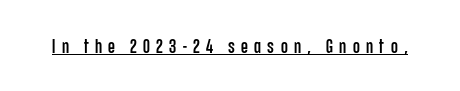
Q: Is the text italic (slanted)? A: No, it is upright.
Q: Is the text underlined? A: Yes.
Q: Is the spacing between letters normal or unusually wide? A: Unusually wide.
